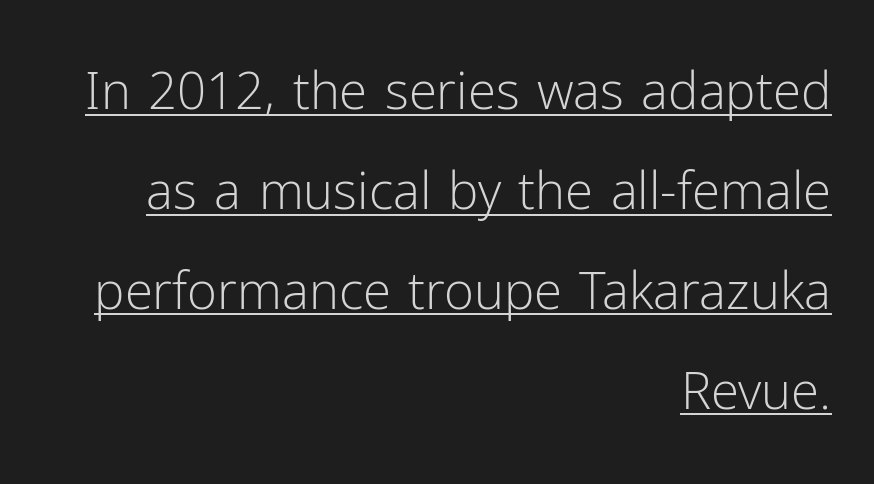
{"serif": "no", "italic": "no", "bold": "no", "weight": "light", "width": "normal", "stroke_contrast": "low", "x_height": "medium", "monospaced": "no", "underline": "yes", "align": "right", "line_spacing": "loose", "line_spacing_ratio": 1.96, "letter_spacing": "normal", "letter_spacing_em": 0.0, "glyph_px": 51}
